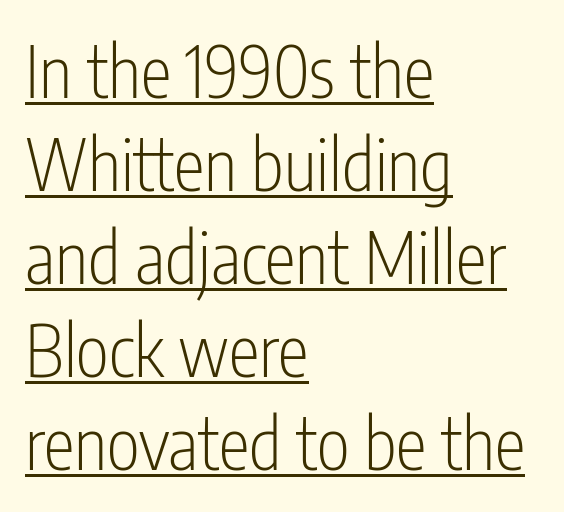
Nobody touched the tracking dial on this one. Designer's note — italics off, roman on. These lines are rendered in a variable-pitch font. Letters have the restrained weight of plain body copy at most.
